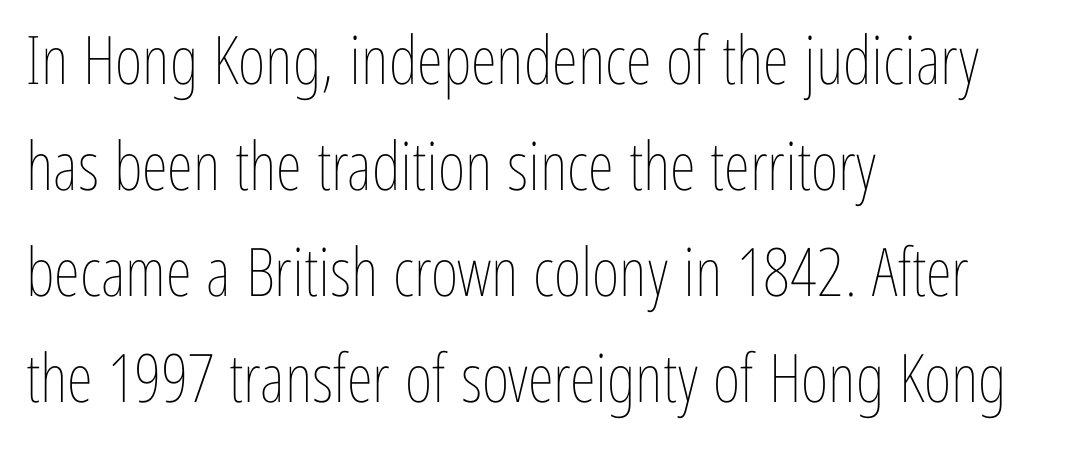
Q: Is the text bold? A: No.
Q: Is the text italic (slanted)? A: No, it is upright.
Q: Is the text underlined? A: No.
Q: How is the paragraph aligned? A: Left-aligned.
Q: Is the spacing between letters normal or unusually wide? A: Normal.
Q: Is the spacing between lines tight, normal or loose? A: Normal.
Q: Width (condensed, normal, or wide)? A: Condensed.
Q: Stroke contrast? A: Low.
Q: x-height? A: Medium.
Q: Monospaced? A: No.
